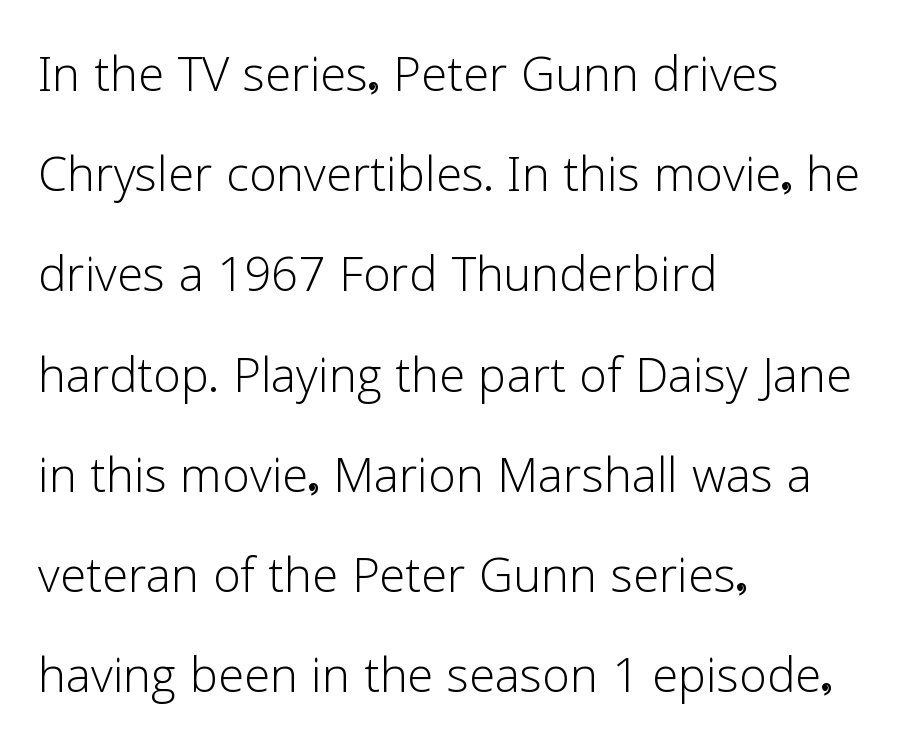
{"serif": "no", "italic": "no", "bold": "no", "weight": "light", "width": "normal", "stroke_contrast": "low", "x_height": "medium", "monospaced": "no", "underline": "no", "align": "left", "line_spacing": "normal", "line_spacing_ratio": 1.59, "letter_spacing": "normal", "letter_spacing_em": 0.0, "glyph_px": 63}
